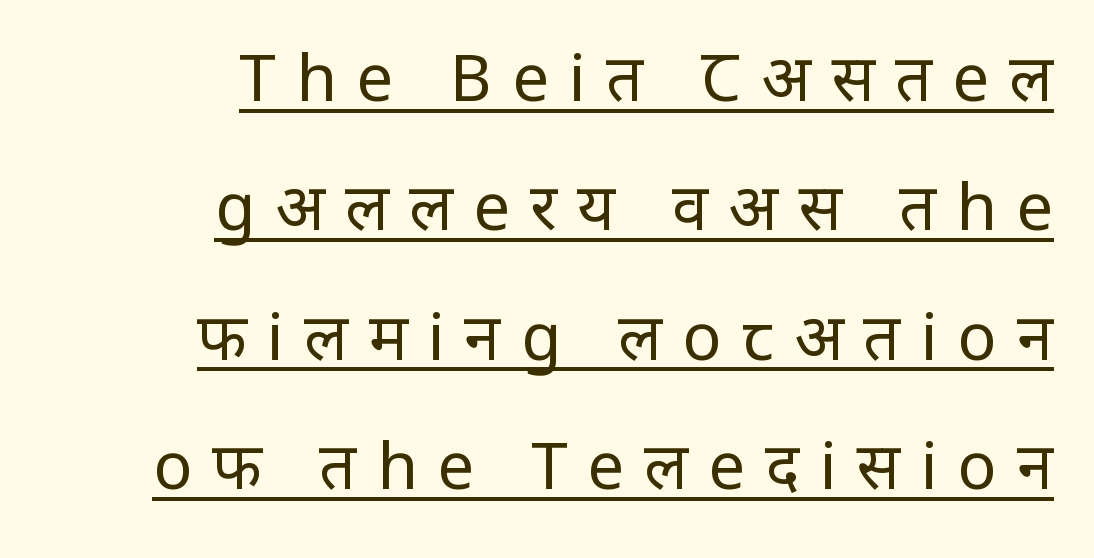
{"serif": "no", "italic": "no", "bold": "no", "weight": "regular", "width": "condensed", "stroke_contrast": "low", "x_height": "large", "monospaced": "no", "underline": "yes", "align": "right", "line_spacing": "loose", "line_spacing_ratio": 1.99, "letter_spacing": "wide", "letter_spacing_em": 0.31, "glyph_px": 65}
